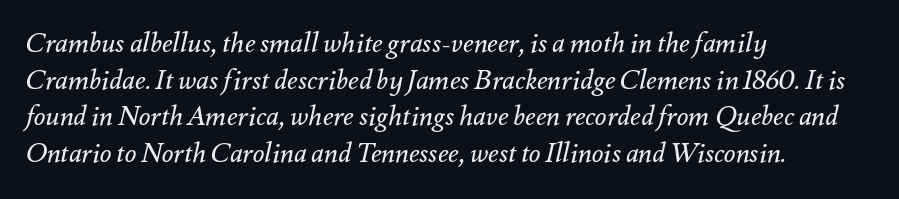
Quick note: underline off. The passage shown has conventional tracking throughout. Is the type heavy? It reads as light-to-regular instead. Slant detected: the letters are inclined. Vertically, the passage feels balanced, rows spaced as you'd expect. Casual observation: everything's shoved over to the left.
